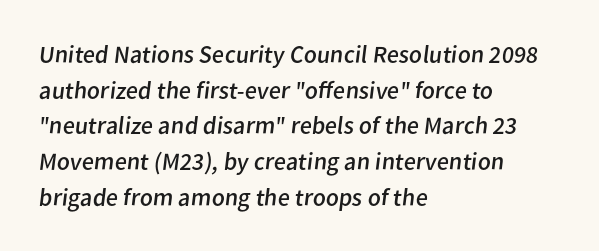
The image shows 25 px text type; set left-aligned, normal line spacing (1.43x), normal letter spacing, not underlined.
